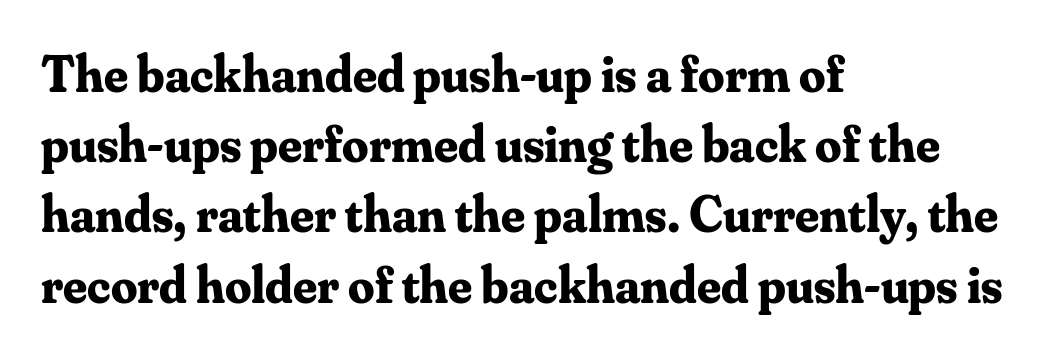
Q: Is the text bold? A: Yes.
Q: Is the text italic (slanted)? A: No, it is upright.
Q: Is the typeface a serif or a sans-serif typeface? A: Serif.
Q: Is the text underlined? A: No.
Q: How is the paragraph aligned? A: Left-aligned.
Q: Is the spacing between letters normal or unusually wide? A: Normal.
Q: Is the spacing between lines tight, normal or loose? A: Normal.
Q: Width (condensed, normal, or wide)? A: Normal.
Q: Stroke contrast? A: Medium.
Q: x-height? A: Small.
Q: Monospaced? A: No.
